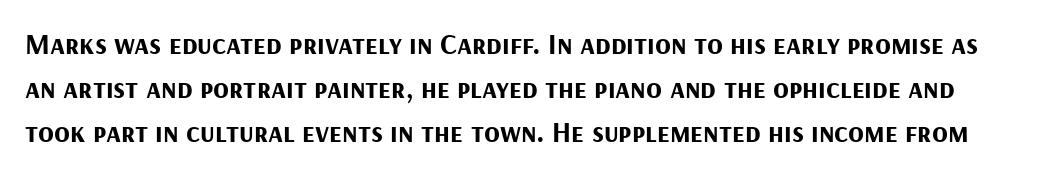
No word sits above an underline. The face used here is a sans, in the tradition of grotesques and geometrics. These lines carry a lot of weight — the face is fully bold. Does extra space separate the letters? No, they use regular spacing. Every stem runs plumb, perpendicular to the baseline. Character widths vary here, with narrow letters taking less room than wide ones.
